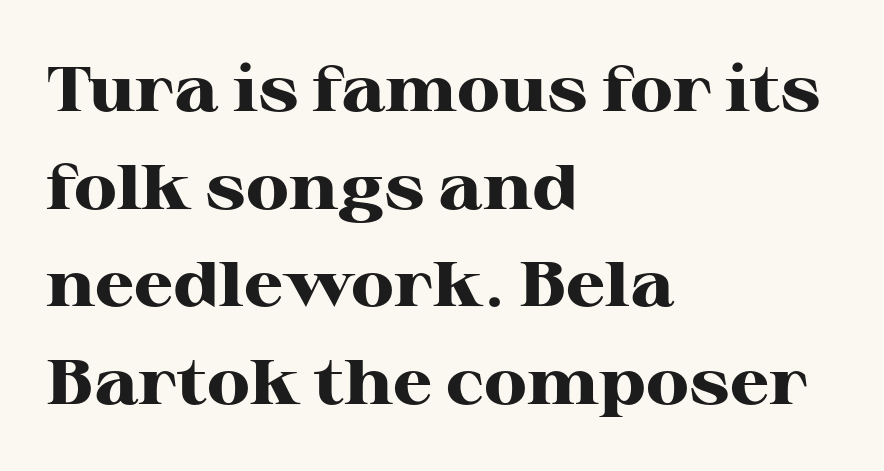
{"serif": "yes", "italic": "no", "bold": "yes", "weight": "heavy", "width": "wide", "stroke_contrast": "high", "x_height": "medium", "monospaced": "no", "underline": "no", "align": "left", "line_spacing": "normal", "line_spacing_ratio": 1.55, "letter_spacing": "normal", "letter_spacing_em": 0.0, "glyph_px": 63}
